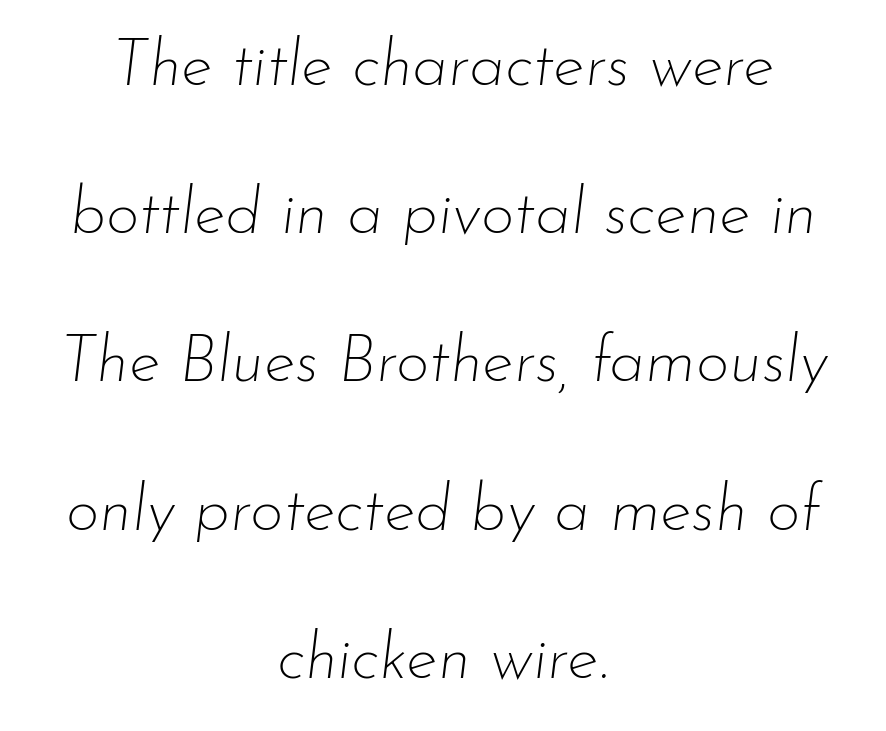
The font is comparable to plain body text, perhaps lighter. Teacher's note: observe the equal gaps on both sides — that is centered alignment. Letter spacing: default. Yep, that's italic — everything's leaning. A bare baseline throughout the passage. Regarding leading, the lines here are spaced well apart.
